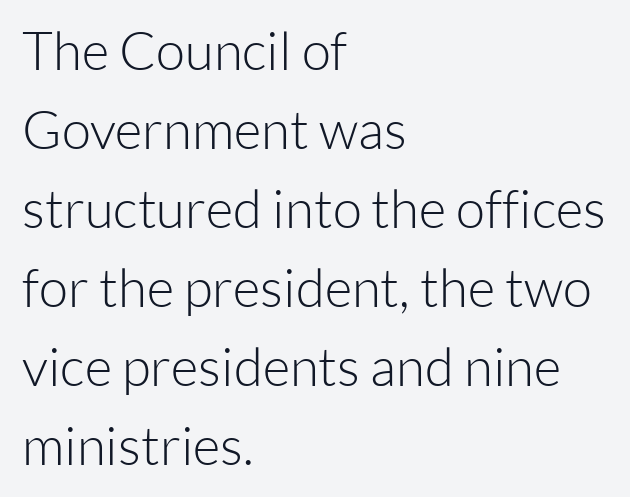
The image shows 53 px light sans-serif type, upright; set left-aligned, normal line spacing (1.49x), normal letter spacing, not underlined; low stroke contrast and a medium x-height.
